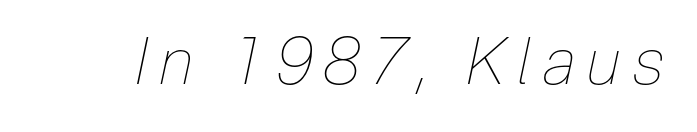
{"italic": "yes", "lean": "right", "slant_degrees": 12, "bold": "no", "weight": "thin", "width": "condensed", "stroke_contrast": "low", "x_height": "medium", "monospaced": "no", "underline": "no", "glyph_px": 65}
